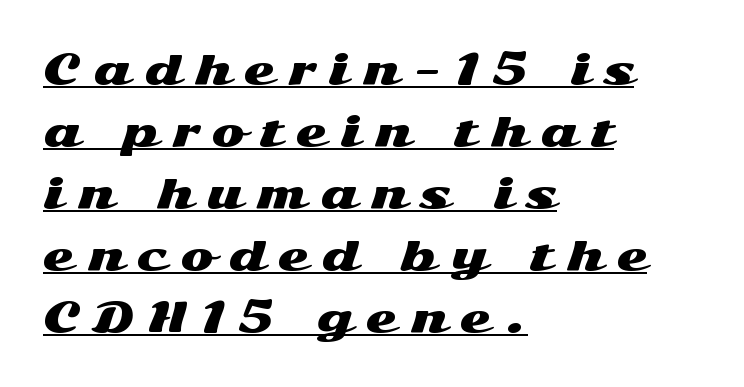
The image shows 40 px wide sans-serif type; set left-aligned, normal line spacing (1.55x), unusually wide letter spacing (+0.34 em), underlined; medium stroke contrast and a medium x-height.
